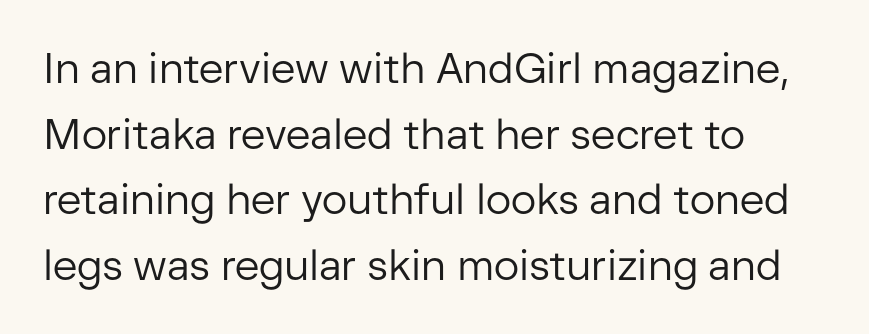
The image shows 42 px regular-weight sans-serif type, upright; set left-aligned, normal line spacing (1.56x), normal letter spacing, not underlined; low stroke contrast and a medium x-height.
